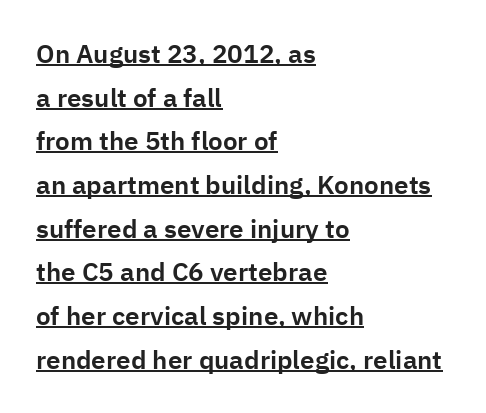
{"italic": "no", "underline": "yes", "align": "left", "line_spacing": "normal", "line_spacing_ratio": 1.68, "letter_spacing": "normal", "letter_spacing_em": 0.0, "glyph_px": 26}
